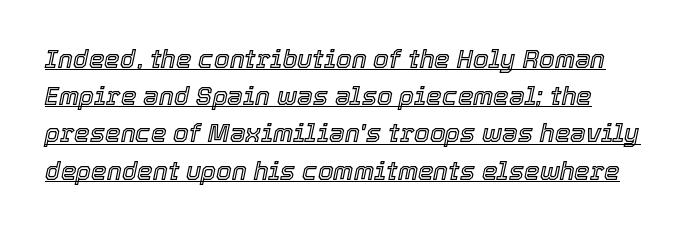
The image shows 25 px text type, italic (leaning right); set normal line spacing (1.49x), normal letter spacing, underlined.
